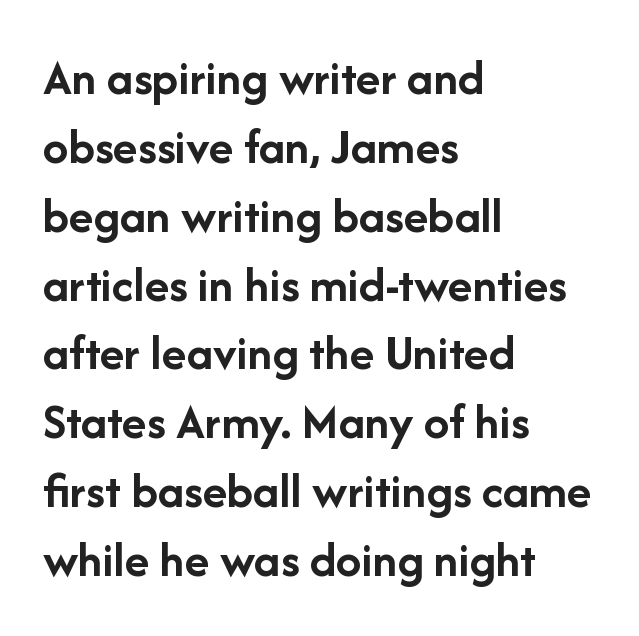
The image shows 51 px semibold sans-serif type, upright; set left-aligned, normal line spacing (1.35x), normal letter spacing, not underlined; low stroke contrast and a medium x-height.
